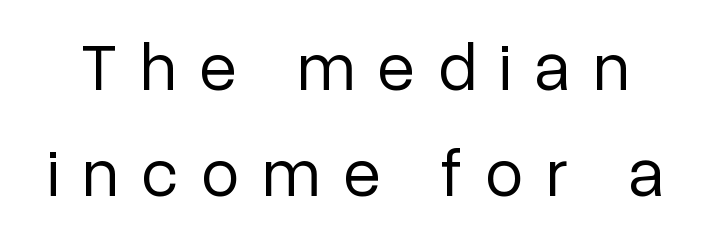
The image shows 69 px regular-weight sans-serif type, upright; set normal line spacing (1.54x), unusually wide letter spacing (+0.33 em), not underlined; low stroke contrast and a medium x-height.
